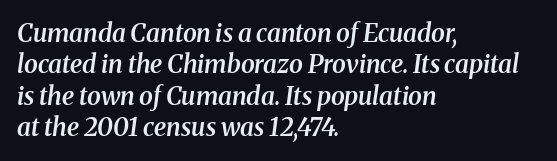
{"italic": "yes", "lean": "right", "slant_degrees": 8, "bold": "semi", "underline": "no", "align": "left", "line_spacing": "normal", "line_spacing_ratio": 1.26, "letter_spacing": "normal", "letter_spacing_em": 0.0, "glyph_px": 25}
